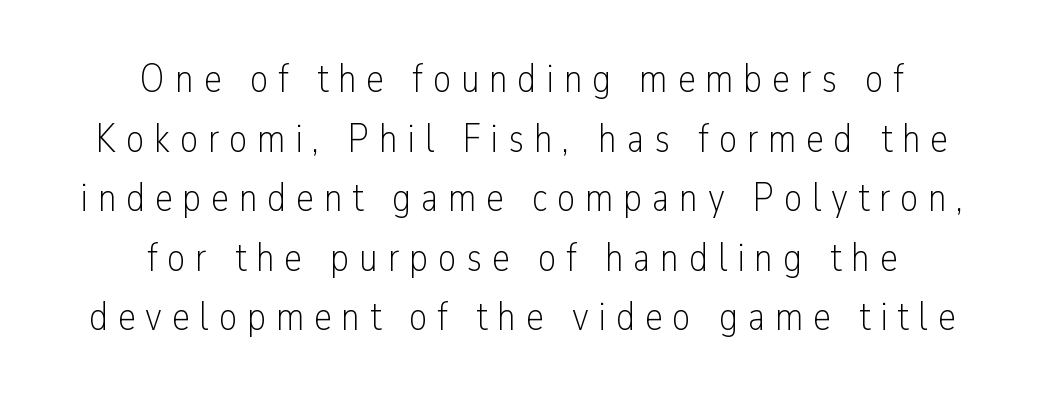
{"serif": "no", "italic": "no", "bold": "no", "weight": "light", "width": "condensed", "stroke_contrast": "low", "x_height": "medium", "monospaced": "no", "underline": "no", "align": "center", "line_spacing": "normal", "line_spacing_ratio": 1.49, "letter_spacing": "wide", "letter_spacing_em": 0.25, "glyph_px": 40}
